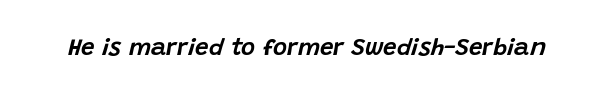
{"italic": "yes", "lean": "right", "slant_degrees": 15, "underline": "no", "letter_spacing": "normal", "letter_spacing_em": 0.0, "glyph_px": 24}
